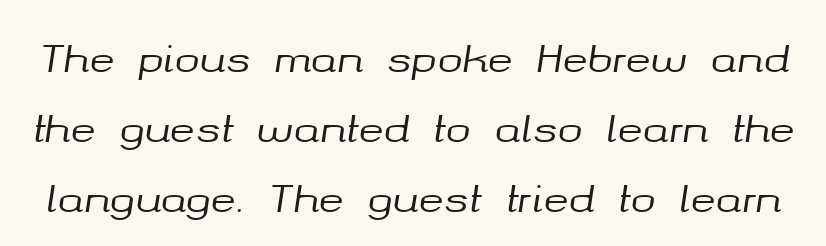
{"italic": "yes", "lean": "right", "slant_degrees": 8, "width": "normal", "stroke_contrast": "medium", "x_height": "medium", "monospaced": "no", "underline": "no", "line_spacing_ratio": 1.84, "letter_spacing": "normal", "letter_spacing_em": 0.0, "glyph_px": 38}
